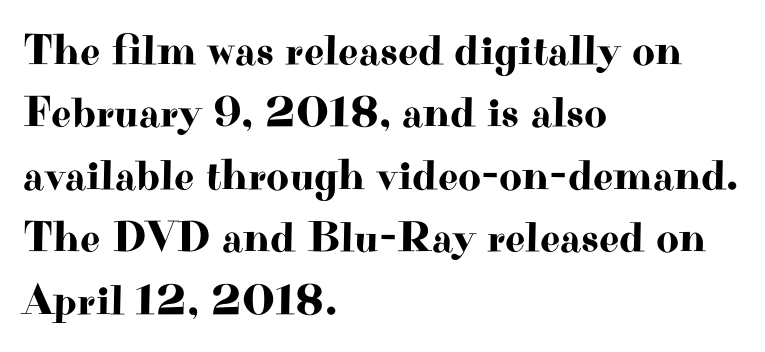
Q: Is the text italic (slanted)? A: No, it is upright.
Q: Is the typeface a serif or a sans-serif typeface? A: Serif.
Q: Is the text underlined? A: No.
Q: How is the paragraph aligned? A: Left-aligned.
Q: Is the spacing between letters normal or unusually wide? A: Normal.
Q: Is the spacing between lines tight, normal or loose? A: Normal.
Q: Width (condensed, normal, or wide)? A: Wide.
Q: Stroke contrast? A: High.
Q: x-height? A: Small.
Q: Monospaced? A: No.
